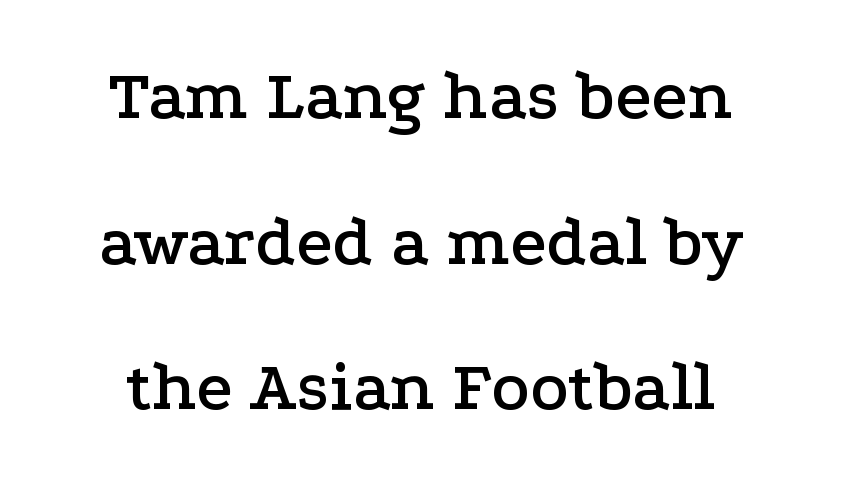
Q: Is the text italic (slanted)? A: No, it is upright.
Q: Is the typeface a serif or a sans-serif typeface? A: Serif.
Q: Is the text underlined? A: No.
Q: How is the paragraph aligned? A: Centered.
Q: Is the spacing between letters normal or unusually wide? A: Normal.
Q: Is the spacing between lines tight, normal or loose? A: Loose.
Q: Width (condensed, normal, or wide)? A: Wide.
Q: Stroke contrast? A: Low.
Q: x-height? A: Medium.
Q: Monospaced? A: No.
